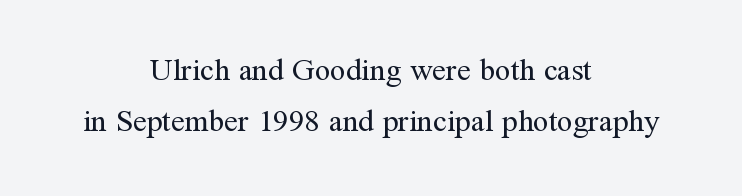
Q: Is the text bold? A: No.
Q: Is the text italic (slanted)? A: No, it is upright.
Q: Is the typeface a serif or a sans-serif typeface? A: Serif.
Q: Is the text underlined? A: No.
Q: How is the paragraph aligned? A: Centered.
Q: Is the spacing between letters normal or unusually wide? A: Normal.
Q: Is the spacing between lines tight, normal or loose? A: Normal.
Q: Width (condensed, normal, or wide)? A: Normal.
Q: Stroke contrast? A: Medium.
Q: x-height? A: Medium.
Q: Monospaced? A: No.
